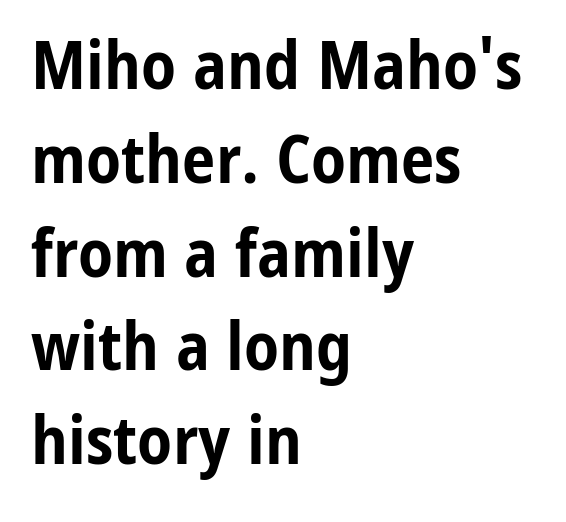
The image shows 67 px bold, condensed sans-serif type, upright; set left-aligned, normal line spacing (1.4x), normal letter spacing, not underlined; low stroke contrast and a medium x-height.
